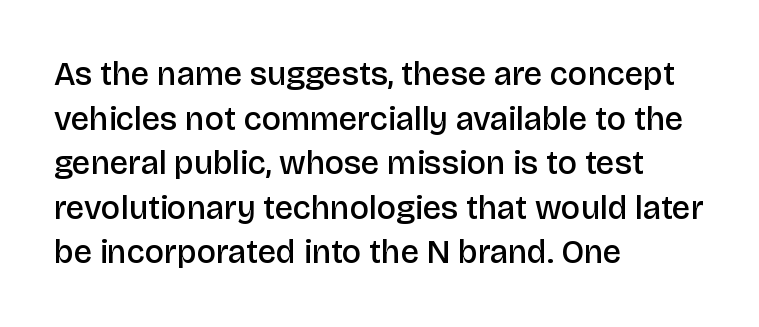
{"serif": "no", "italic": "no", "bold": "semi", "weight": "semibold", "width": "normal", "stroke_contrast": "low", "x_height": "large", "monospaced": "no", "underline": "no", "align": "left", "line_spacing": "normal", "line_spacing_ratio": 1.35, "letter_spacing": "normal", "letter_spacing_em": 0.0, "glyph_px": 33}
